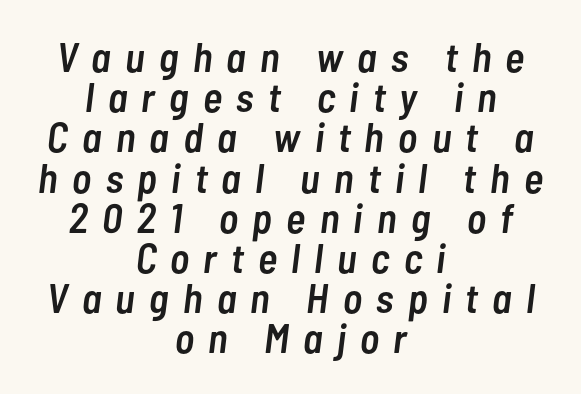
The image shows 41 px semibold, condensed type, italic (leaning right); set centered, tight line spacing (0.98x), unusually wide letter spacing (+0.35 em), not underlined; low stroke contrast and a medium x-height.
